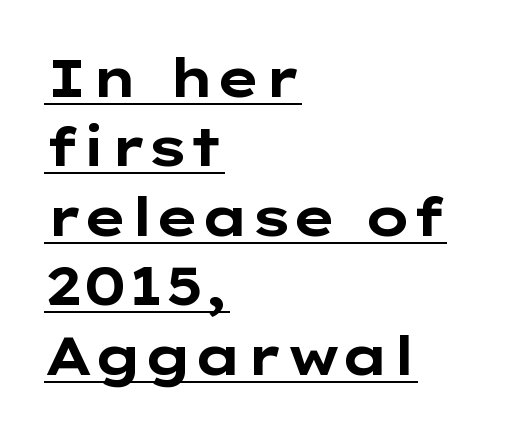
{"serif": "no", "italic": "no", "bold": "yes", "weight": "bold", "width": "wide", "stroke_contrast": "low", "x_height": "medium", "monospaced": "no", "underline": "yes", "align": "left", "line_spacing": "normal", "line_spacing_ratio": 1.31, "letter_spacing": "normal", "letter_spacing_em": 0.0, "glyph_px": 53}
